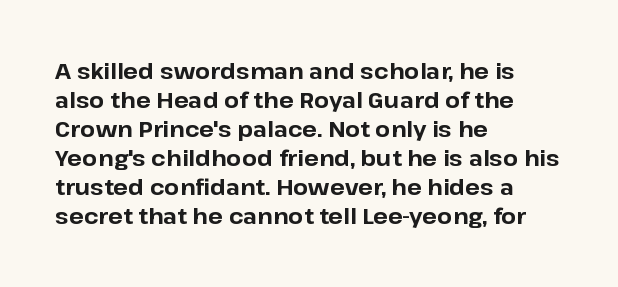
I'd describe the lettering as bold — thick and assertive. Line starts are locked; line ends wander. Nope, not italic — everything's standing straight. Only glyphs here, with clear space below each row.
